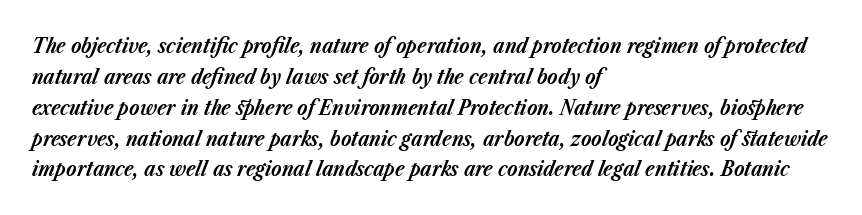
Q: Is the text bold? A: Yes.
Q: Is the text italic (slanted)? A: Yes, it leans right by about 23 degrees.
Q: Is the text underlined? A: No.
Q: How is the paragraph aligned? A: Left-aligned.
Q: Is the spacing between letters normal or unusually wide? A: Normal.
Q: Is the spacing between lines tight, normal or loose? A: Normal.
